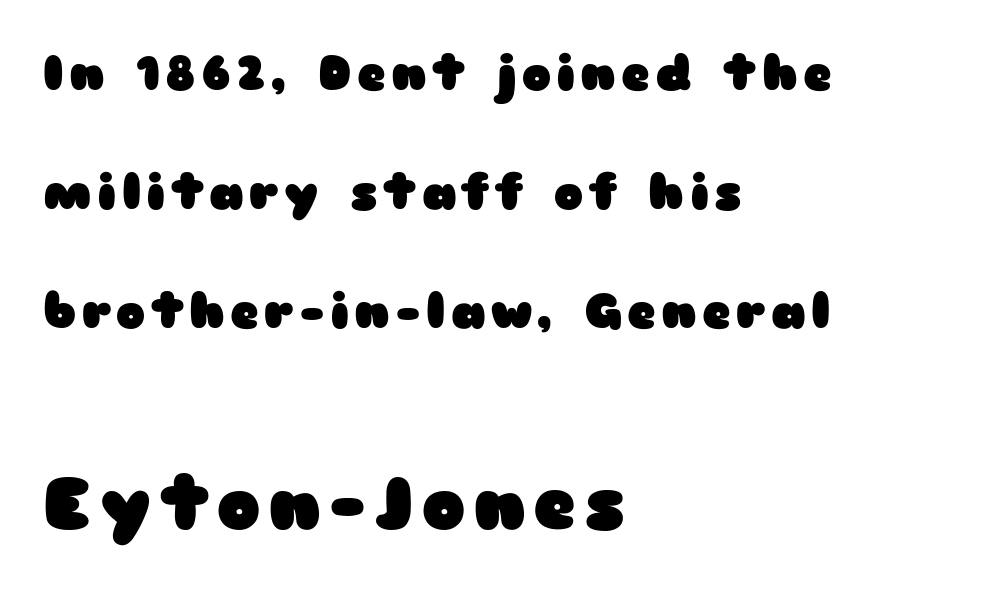
The image shows 73 px heavy, wide sans-serif type, upright; set left-aligned, loose line spacing (2.43x), not underlined; the second (bottom) block is 1.49x larger; low stroke contrast and a medium x-height.
